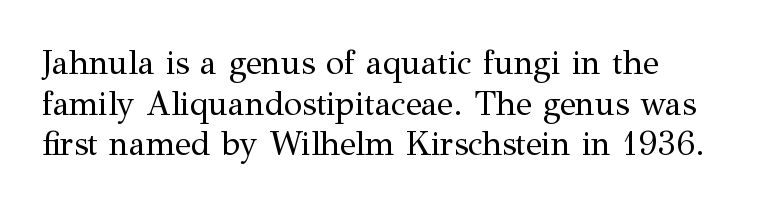
The image shows 33 px regular-weight serif type, upright; set left-aligned, line spacing 1.23x, normal letter spacing, not underlined; medium stroke contrast and a medium x-height.
